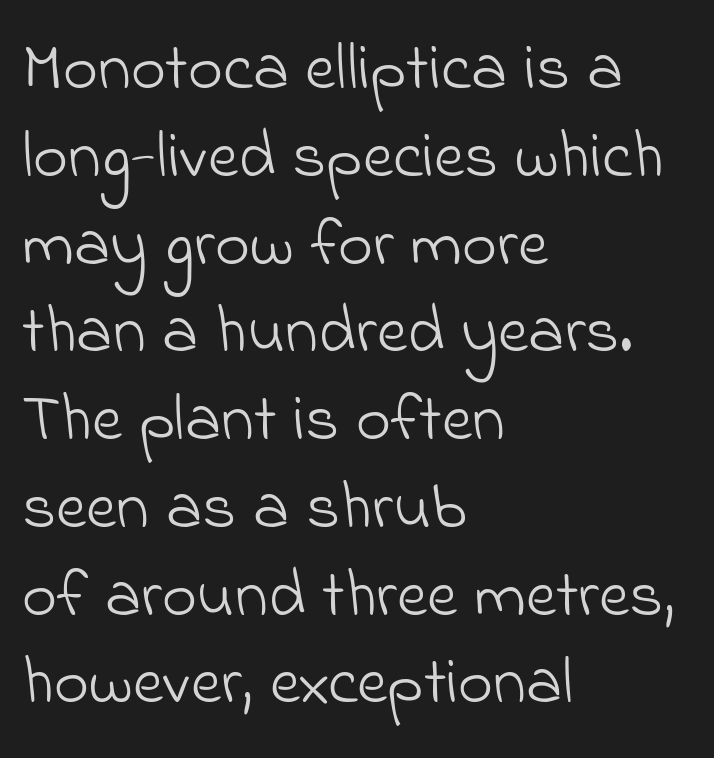
Q: Is the text bold? A: No.
Q: Is the typeface a serif or a sans-serif typeface? A: Sans-serif.
Q: Is the text underlined? A: No.
Q: How is the paragraph aligned? A: Left-aligned.
Q: Is the spacing between letters normal or unusually wide? A: Normal.
Q: Is the spacing between lines tight, normal or loose? A: Normal.
Q: Width (condensed, normal, or wide)? A: Normal.
Q: Stroke contrast? A: Low.
Q: x-height? A: Small.
Q: Monospaced? A: No.
